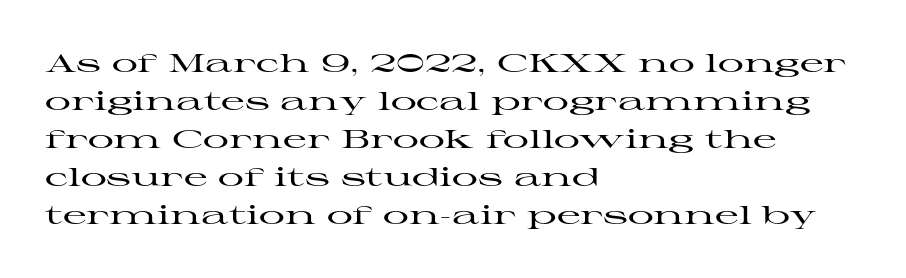
The image shows 26 px text type, upright; set left-aligned, normal line spacing (1.46x), normal letter spacing, not underlined.
